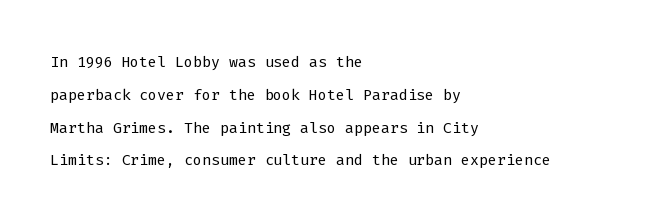
Upright lettering throughout. The rows are spaced the way most documents space them. These lines stack with their left ends in a neat column. The space beneath each line is pristine and unruled. This sample uses plain, unmodified letter spacing. Stem width sits at or under what a default text font uses.
